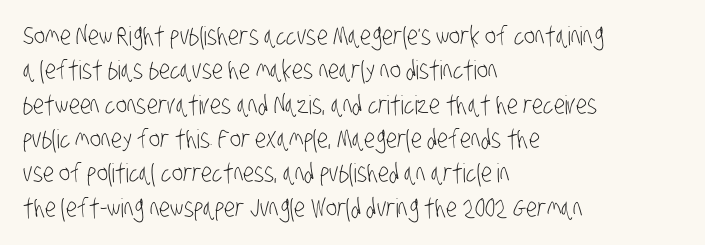
The foot of each line stays bare and open. Compared with a centered layout, this one pins lines to the left instead. The cut favours lightness, reaching ordinary text weight at its darkest. The designer left line spacing at the default.
